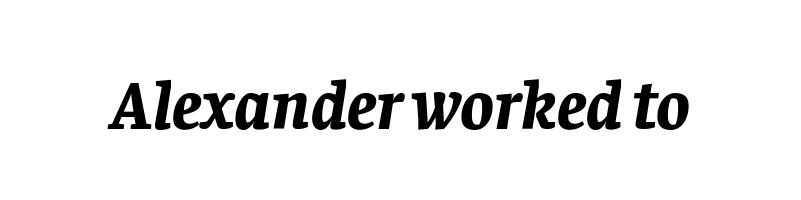
{"italic": "yes", "lean": "right", "slant_degrees": 8, "bold": "yes", "weight": "bold", "width": "normal", "stroke_contrast": "low", "x_height": "large", "monospaced": "no", "underline": "no", "letter_spacing": "normal", "letter_spacing_em": 0.0, "glyph_px": 70}
